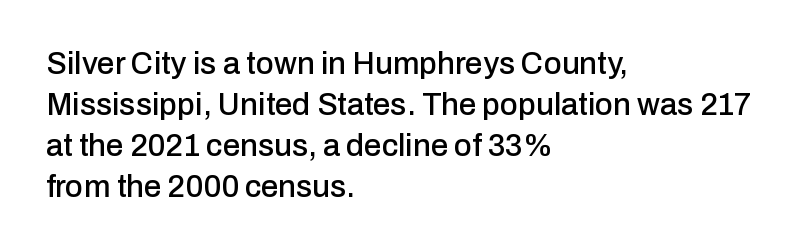
Proportional: the letters do not fall into vertical columns. The type family on display is of the sans-serif kind. Vertically, the passage feels balanced, rows spaced as you'd expect. The type sits square on the baseline with zero lean. Between one letter and the next there's only the usual sliver of space. In CSS terms this would be text-align: left.
